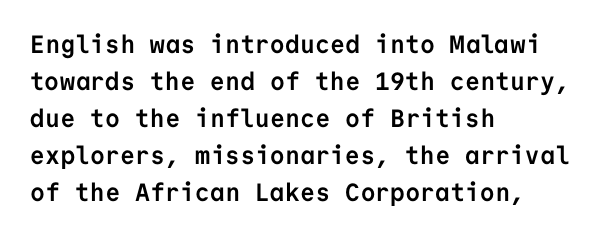
{"italic": "no", "bold": "yes", "underline": "no", "align": "left", "line_spacing": "normal", "line_spacing_ratio": 1.48, "letter_spacing": "normal", "letter_spacing_em": 0.0, "glyph_px": 25}
